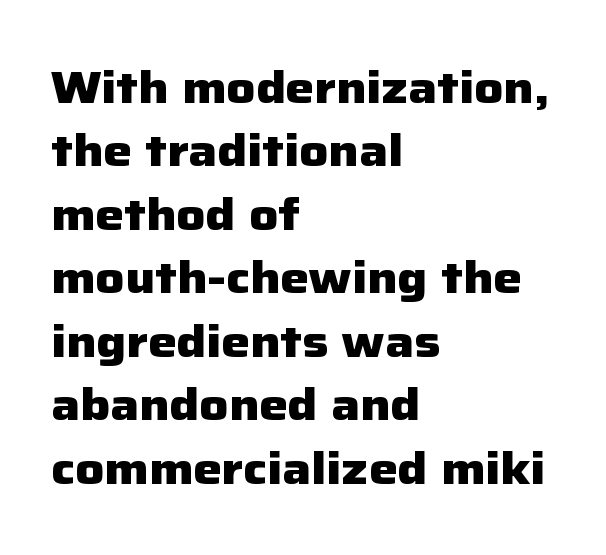
{"serif": "no", "italic": "no", "bold": "yes", "weight": "heavy", "width": "normal", "stroke_contrast": "low", "x_height": "medium", "monospaced": "no", "underline": "no", "align": "left", "line_spacing": "normal", "line_spacing_ratio": 1.41, "letter_spacing": "normal", "letter_spacing_em": 0.0, "glyph_px": 45}
